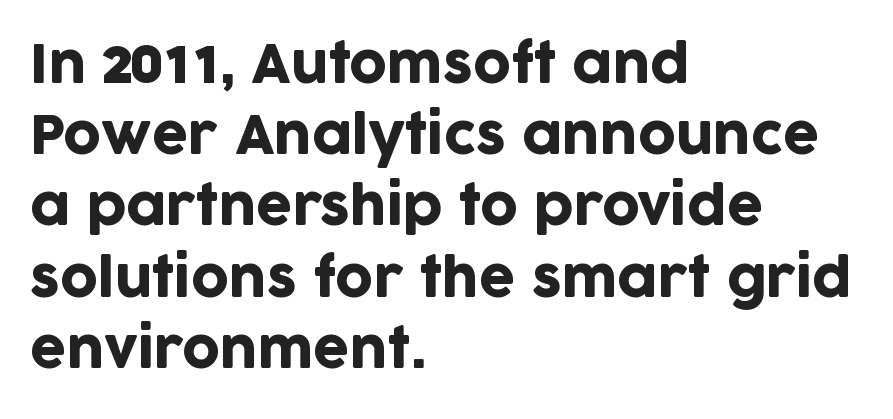
{"serif": "no", "italic": "no", "width": "normal", "stroke_contrast": "low", "x_height": "large", "monospaced": "no", "underline": "no", "align": "left", "line_spacing": "normal", "line_spacing_ratio": 1.37, "letter_spacing": "normal", "letter_spacing_em": 0.0, "glyph_px": 52}
